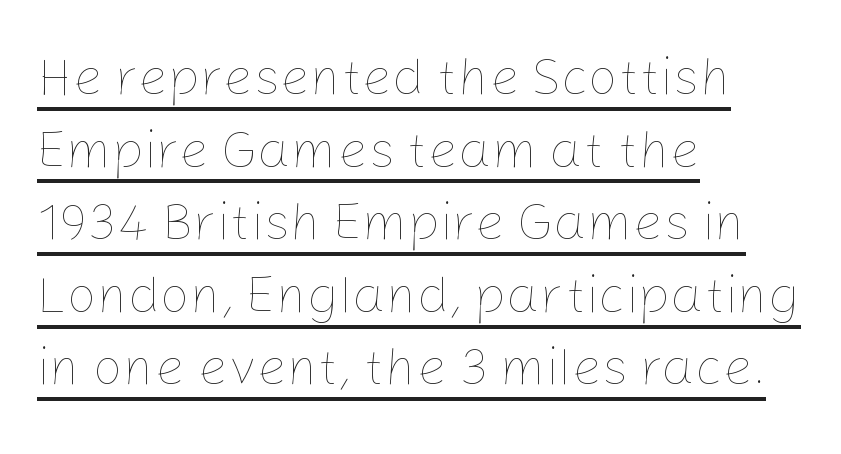
{"italic": "no", "bold": "no", "weight": "thin", "width": "normal", "stroke_contrast": "low", "x_height": "medium", "monospaced": "no", "underline": "yes", "align": "left", "line_spacing": "normal", "line_spacing_ratio": 1.37, "letter_spacing": "normal", "letter_spacing_em": 0.0, "glyph_px": 53}
